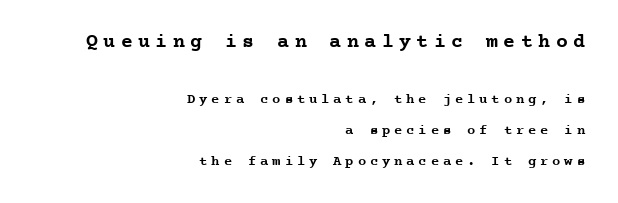
The image shows 20 px bold type, upright; set right-aligned, loose line spacing (2.2x), unusually wide letter spacing (+0.27 em), not underlined; the first (top) block is 1.43x larger.
